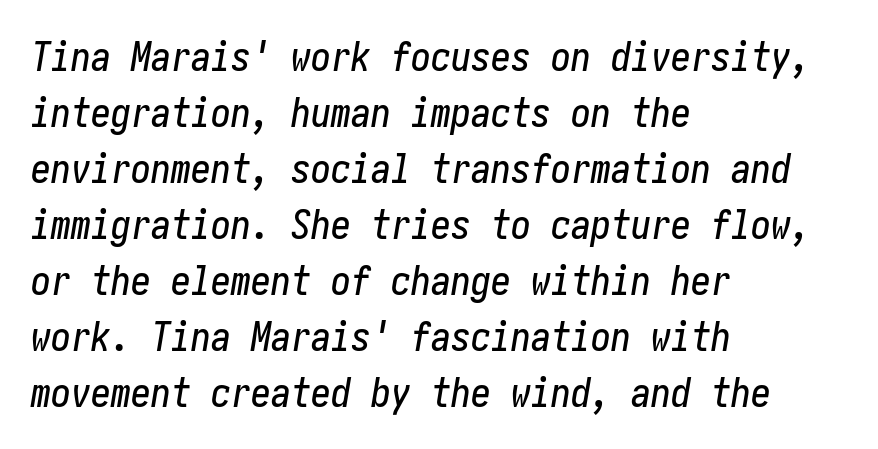
{"italic": "yes", "lean": "right", "slant_degrees": 10, "width": "condensed", "stroke_contrast": "low", "x_height": "medium", "underline": "no", "align": "left", "line_spacing": "normal", "line_spacing_ratio": 1.4, "letter_spacing": "normal", "letter_spacing_em": 0.0, "glyph_px": 40}
